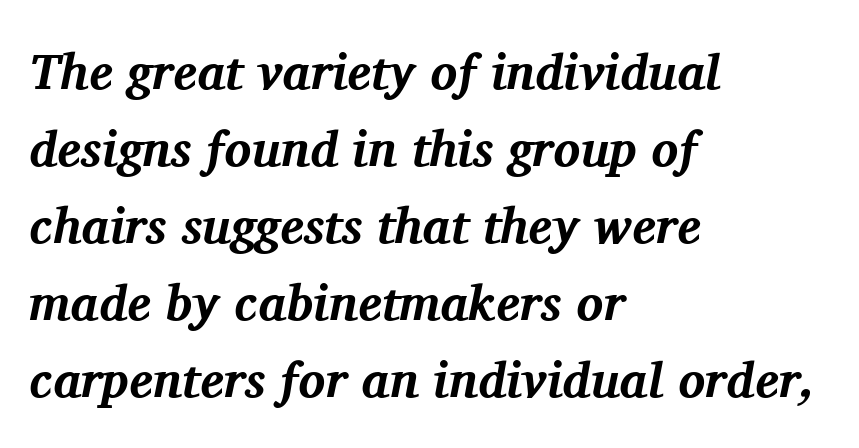
{"serif": "yes", "italic": "yes", "lean": "right", "slant_degrees": 11, "bold": "yes", "weight": "bold", "width": "normal", "stroke_contrast": "medium", "x_height": "medium", "monospaced": "no", "underline": "no", "align": "left", "line_spacing": "normal", "line_spacing_ratio": 1.54, "letter_spacing": "normal", "letter_spacing_em": 0.0, "glyph_px": 50}
